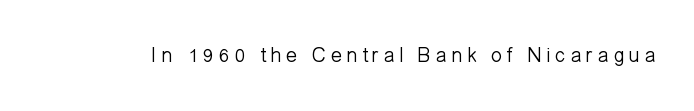
Q: Is the text bold? A: No.
Q: Is the text italic (slanted)? A: No, it is upright.
Q: Is the text underlined? A: No.
Q: Is the spacing between letters normal or unusually wide? A: Unusually wide.
